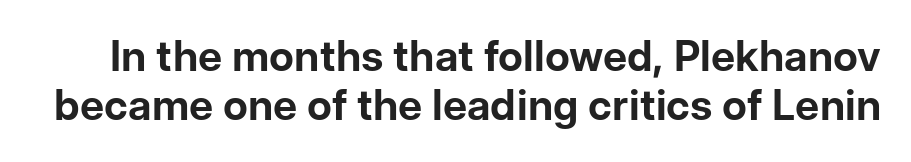
The image shows 42 px bold sans-serif type, upright; set line spacing 1.17x, normal letter spacing, not underlined; low stroke contrast and a medium x-height.
